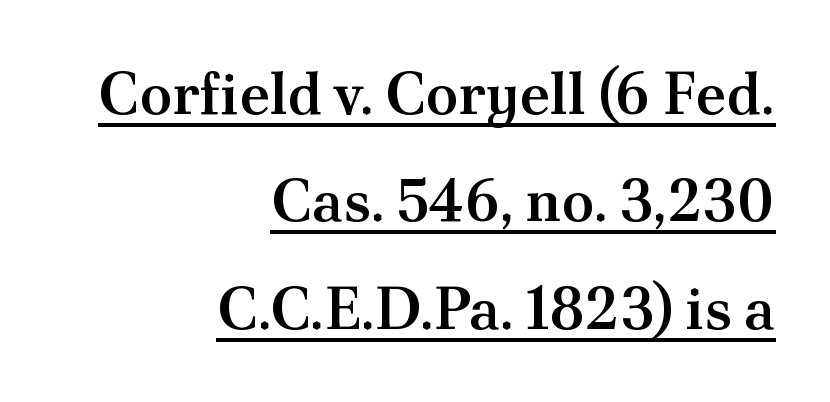
Q: Is the text bold? A: Semi-bold.
Q: Is the text italic (slanted)? A: No, it is upright.
Q: Is the typeface a serif or a sans-serif typeface? A: Serif.
Q: Is the text underlined? A: Yes.
Q: How is the paragraph aligned? A: Right-aligned.
Q: Is the spacing between letters normal or unusually wide? A: Normal.
Q: Width (condensed, normal, or wide)? A: Normal.
Q: Stroke contrast? A: Medium.
Q: x-height? A: Small.
Q: Monospaced? A: No.
